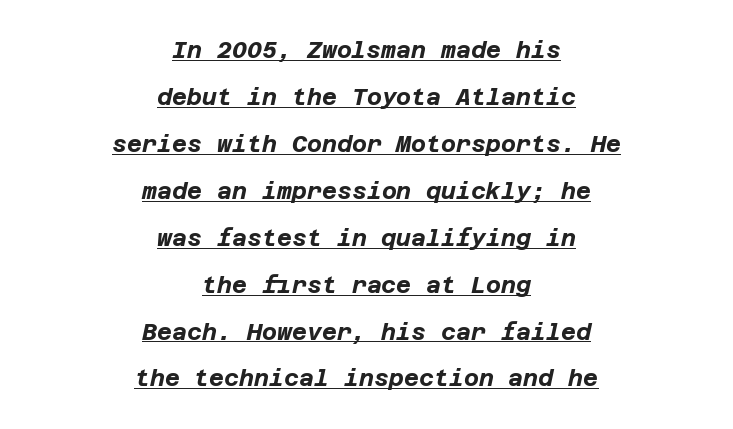
{"italic": "yes", "lean": "right", "slant_degrees": 12, "bold": "yes", "underline": "yes", "align": "center", "line_spacing": "loose", "line_spacing_ratio": 2.04, "letter_spacing": "normal", "letter_spacing_em": 0.0, "glyph_px": 23}
